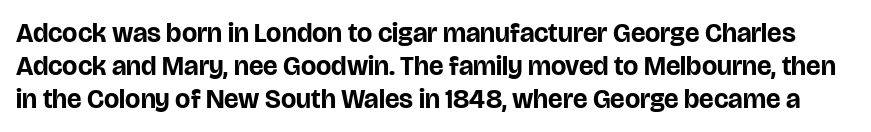
Q: Is the text bold? A: Yes.
Q: Is the text italic (slanted)? A: No, it is upright.
Q: Is the text underlined? A: No.
Q: Is the spacing between letters normal or unusually wide? A: Normal.
